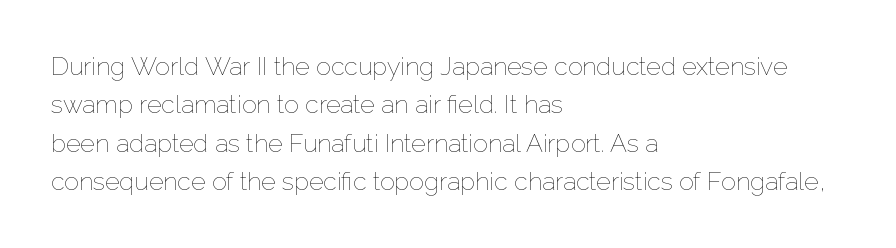
This sample uses an upright cut, with every glyph sitting square on the baseline. The string is rendered with underlining switched off. Tracking value appears to be zero — textbook default spacing. The lines in this sample share a left origin and differ only in where they stop. Vertical spacing — default.
